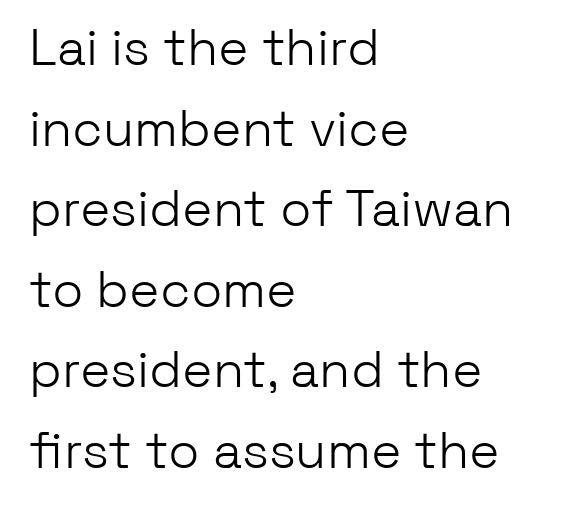
Q: Is the text bold? A: No.
Q: Is the text italic (slanted)? A: No, it is upright.
Q: Is the typeface a serif or a sans-serif typeface? A: Sans-serif.
Q: Is the text underlined? A: No.
Q: How is the paragraph aligned? A: Left-aligned.
Q: Is the spacing between letters normal or unusually wide? A: Normal.
Q: Is the spacing between lines tight, normal or loose? A: Normal.
Q: Width (condensed, normal, or wide)? A: Normal.
Q: Stroke contrast? A: Low.
Q: x-height? A: Medium.
Q: Monospaced? A: No.
